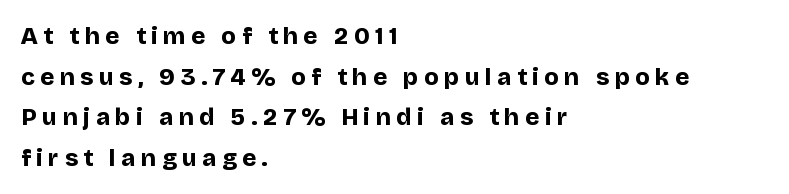
Bold? Absolutely — the strokes are thick and heavy. A classic flush-left, rag-right setting is used for this passage. The passage shown has open, widely tracked lettering throughout. Descenders are the only things crossing below the line. Upright lettering throughout.
